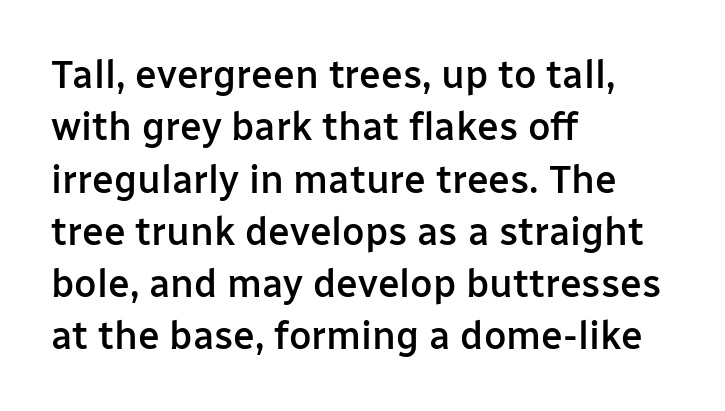
{"serif": "no", "italic": "no", "bold": "semi", "weight": "semibold", "width": "normal", "stroke_contrast": "low", "x_height": "medium", "monospaced": "no", "underline": "no", "align": "left", "line_spacing": "normal", "line_spacing_ratio": 1.34, "letter_spacing": "normal", "letter_spacing_em": 0.0, "glyph_px": 39}
